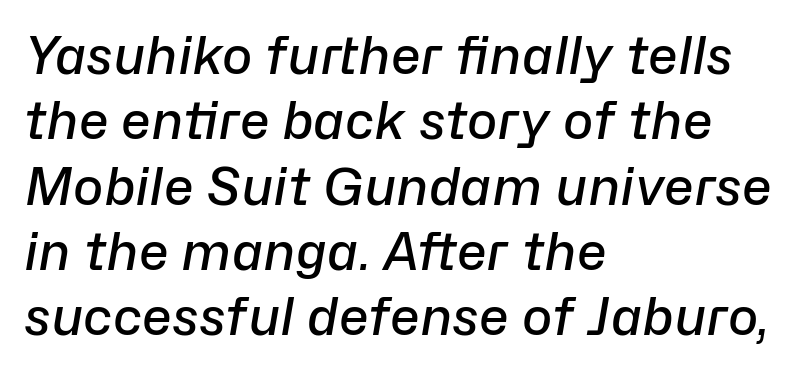
The block of text has a typical density, with ordinary space between rows. Typeset ragged right — the left edge is the straight one. The face used here is proportionally spaced, like ordinary book or web type. An italicized treatment has been applied to the whole sample.
